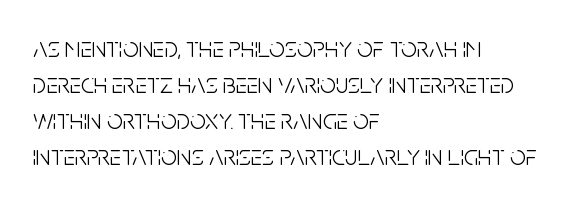
The characters are drawn with everyday or finer stroke widths. Just letters on the line, the space beneath them empty. Characters remain perfectly vertical along every line. The typesetter chose a ragged-right arrangement here. The typeface chosen for these lines omits serifs. How would I describe the line gaps? Plain and ordinary.
